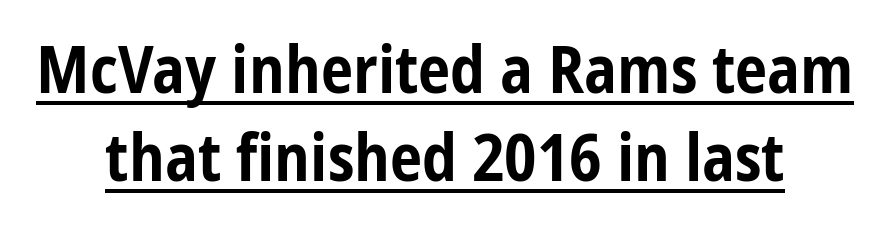
Summary of weight: heavy, a full bold. Ordinary non-slanted type is in use. Each line is balanced around a shared central axis. A typesetter would call this zero additional tracking. Does the type have serifs? No, each stem ends abruptly.
